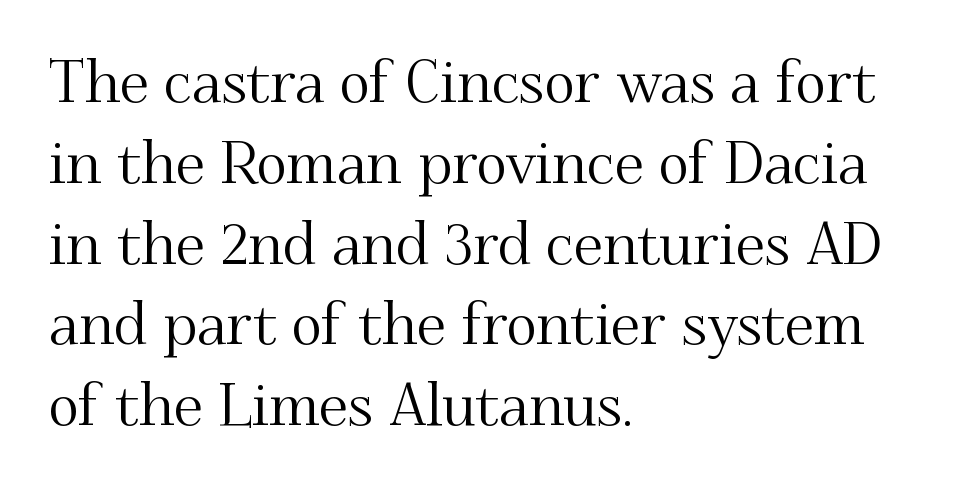
Rows of type keep a routine distance in the vertical direction. Every stem runs plumb, perpendicular to the baseline. Is this a sans? No — the strokes have serifs. Spacing verdict: proportional, widths tailored to each character. The gap between lines stays unmarked. The horizontal fit of the characters is conventional and even.
